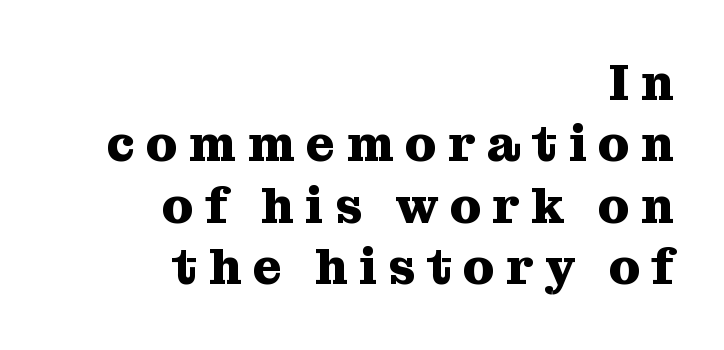
{"serif": "yes", "italic": "no", "bold": "yes", "weight": "heavy", "width": "normal", "stroke_contrast": "medium", "x_height": "medium", "monospaced": "no", "underline": "no", "align": "right", "line_spacing_ratio": 1.23, "letter_spacing": "wide", "letter_spacing_em": 0.23, "glyph_px": 50}
